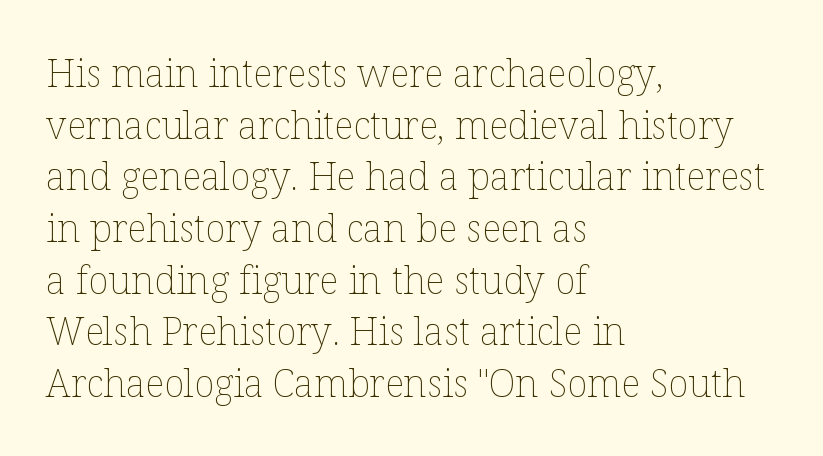
{"italic": "no", "bold": "no", "weight": "thin", "width": "normal", "stroke_contrast": "low", "x_height": "medium", "monospaced": "no", "underline": "no", "align": "left", "line_spacing": "normal", "line_spacing_ratio": 1.36, "letter_spacing": "normal", "letter_spacing_em": 0.0, "glyph_px": 38}
